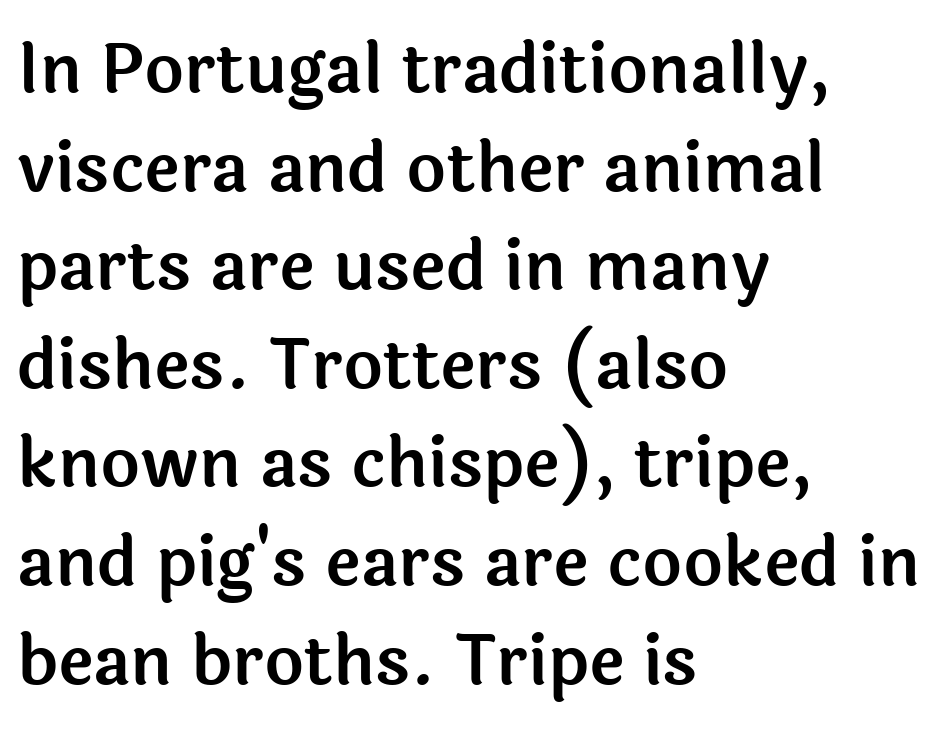
Q: Is the text italic (slanted)? A: No, it is upright.
Q: Is the typeface a serif or a sans-serif typeface? A: Sans-serif.
Q: Is the text underlined? A: No.
Q: How is the paragraph aligned? A: Left-aligned.
Q: Is the spacing between letters normal or unusually wide? A: Normal.
Q: Is the spacing between lines tight, normal or loose? A: Normal.
Q: Width (condensed, normal, or wide)? A: Normal.
Q: x-height? A: Medium.
Q: Monospaced? A: No.
